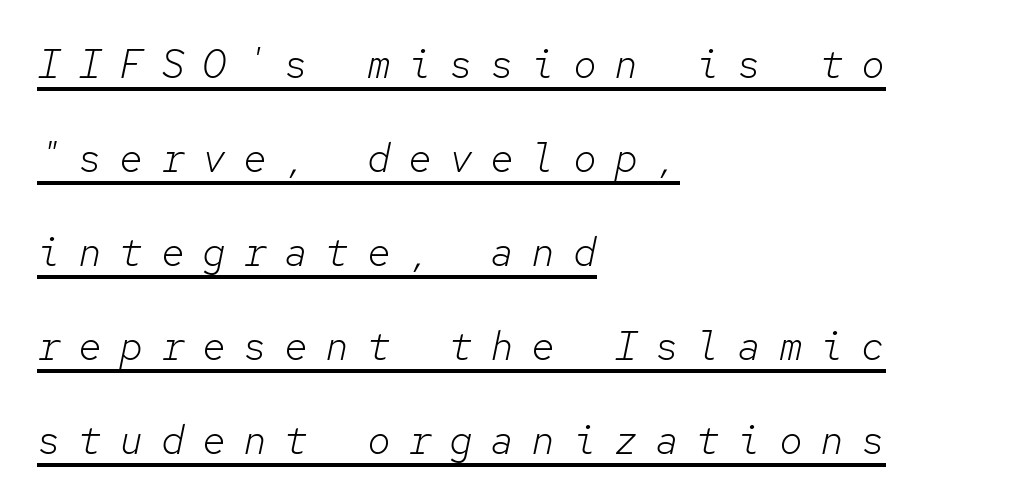
Is this a fixed-width face? Yes — each glyph sits in an identical cell. Tracking value appears strongly positive — letters spread wide. These characters rest on top of a visible drawn line. The letters are slanted; this is an italic face.
